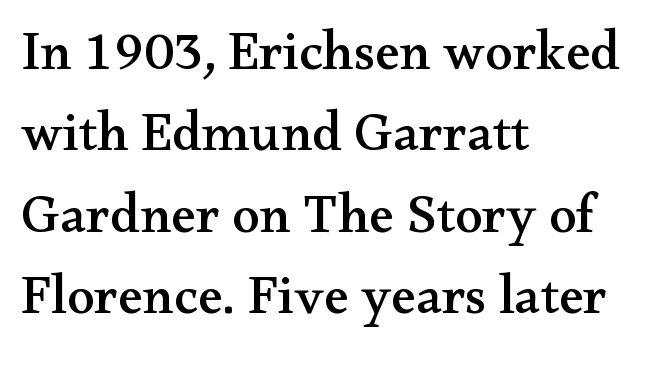
The image shows 55 px wide serif type, upright; set left-aligned, normal line spacing (1.48x), normal letter spacing, not underlined; medium stroke contrast and a small x-height.
